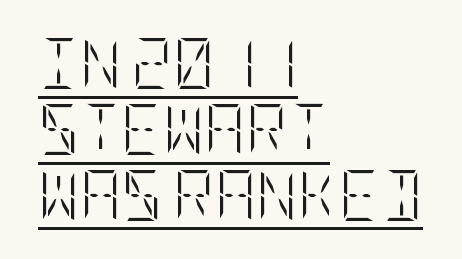
Underline: present. Line beginnings align vertically; line endings do not. Is there much room between lines? A standard amount, neither cramped nor airy. The rendering keeps characters at their native spacing. The typography opts for an upright posture over an oblique one.
